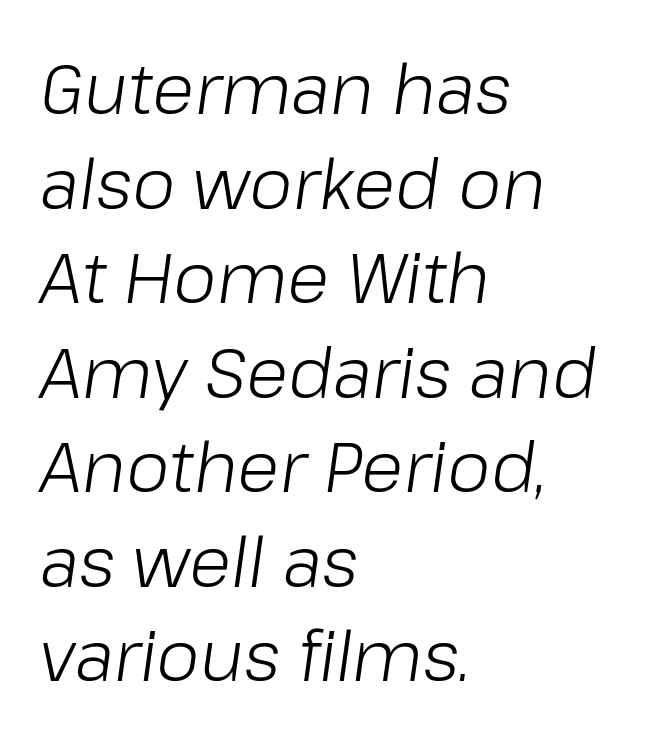
The image shows 69 px light type, italic (leaning right); set left-aligned, normal line spacing (1.37x), normal letter spacing, not underlined; low stroke contrast and a medium x-height.
